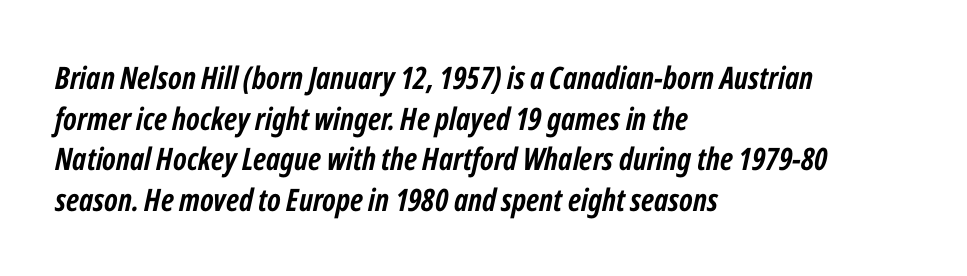
In terms of leading, this rendering sits right in the middle. Caption: bold face, heavy strokes. The ragged edge is on the right, which tells us the setting is flush left. There's an unmistakable incline to the writing here. Check under the words: just untouched page. These lines are rendered in a variable-pitch font.
